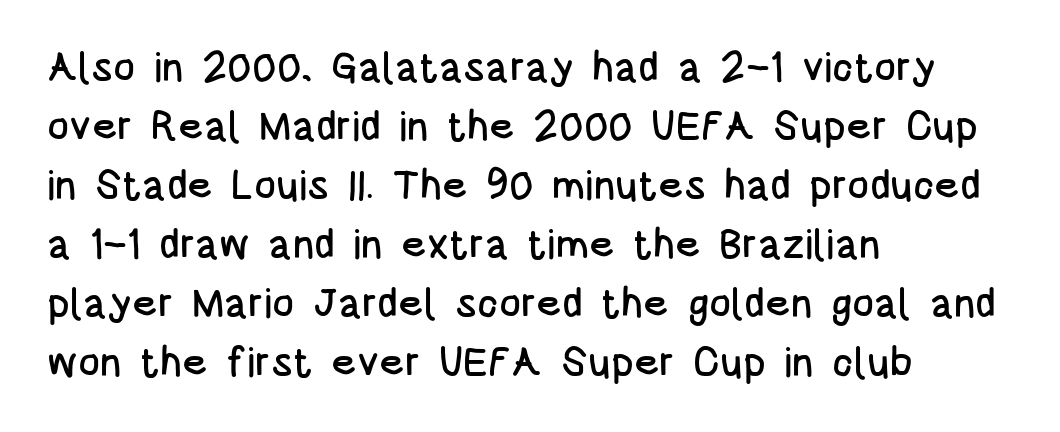
The typography opts for an upright posture over an oblique one. Note the varied advance widths — an 'i' is clearly narrower than an 'm'. The face used here is rendered with its standard letterfit. Quick note: underline off.
